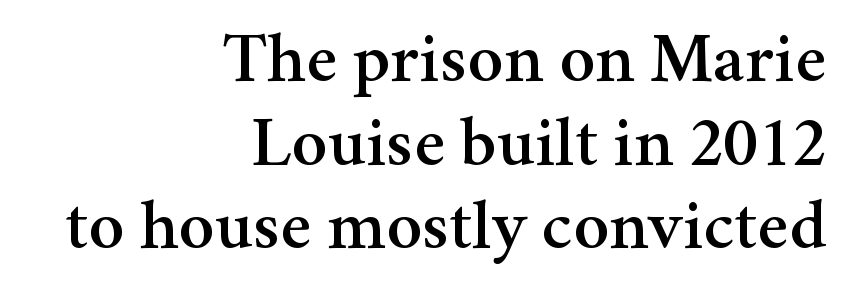
{"serif": "yes", "italic": "no", "width": "normal", "stroke_contrast": "medium", "x_height": "medium", "monospaced": "no", "underline": "no", "align": "right", "line_spacing_ratio": 1.16, "letter_spacing": "normal", "letter_spacing_em": 0.0, "glyph_px": 72}
